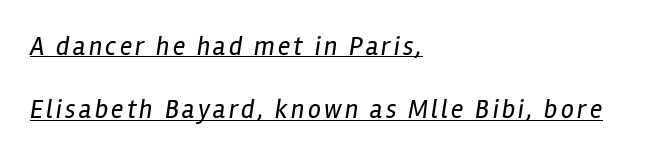
The image shows 26 px text type, italic (leaning right); set left-aligned, loose line spacing (2.44x), underlined.
